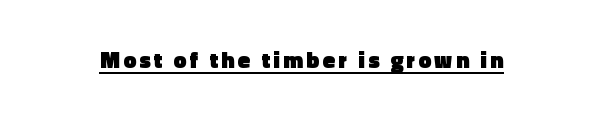
Q: Is the text bold? A: Yes.
Q: Is the text italic (slanted)? A: No, it is upright.
Q: Is the text underlined? A: Yes.
